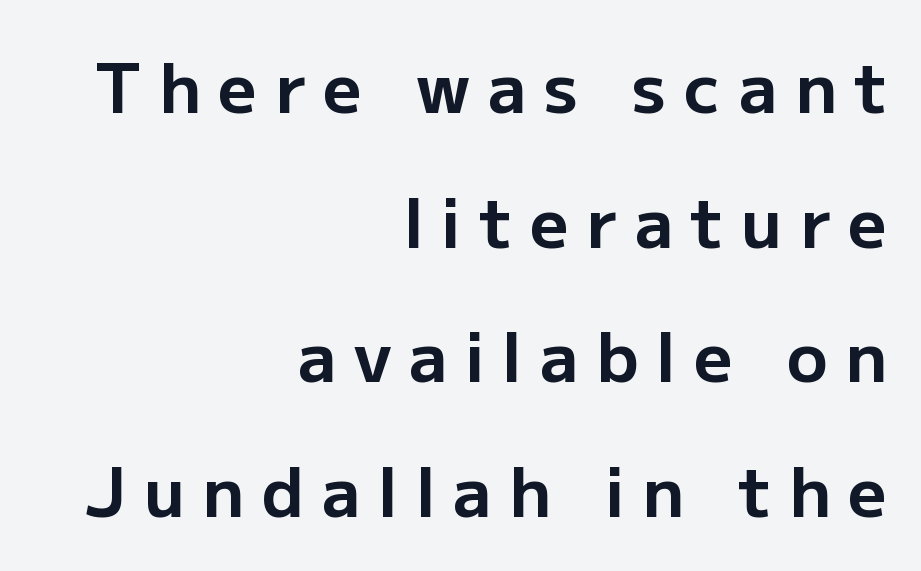
{"serif": "no", "italic": "no", "bold": "yes", "weight": "bold", "width": "normal", "stroke_contrast": "low", "x_height": "medium", "monospaced": "no", "underline": "no", "align": "right", "line_spacing": "loose", "line_spacing_ratio": 1.98, "letter_spacing": "wide", "letter_spacing_em": 0.26, "glyph_px": 68}
